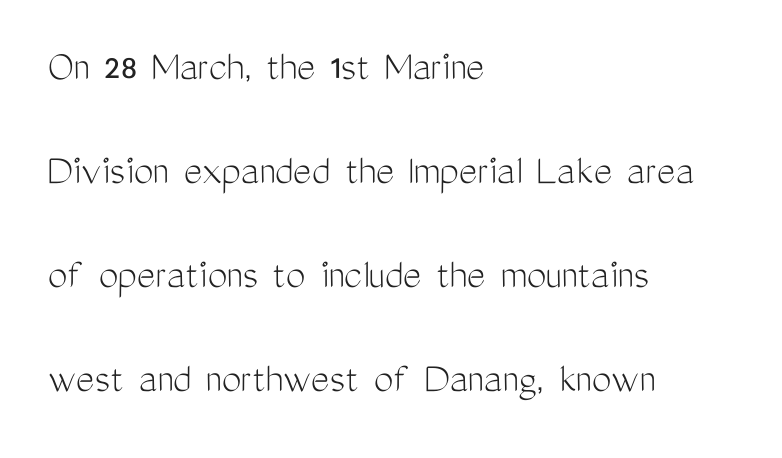
{"serif": "no", "italic": "no", "bold": "no", "weight": "light", "width": "condensed", "stroke_contrast": "medium", "x_height": "medium", "monospaced": "no", "underline": "no", "align": "left", "line_spacing": "loose", "line_spacing_ratio": 2.36, "letter_spacing": "normal", "letter_spacing_em": 0.0, "glyph_px": 44}
